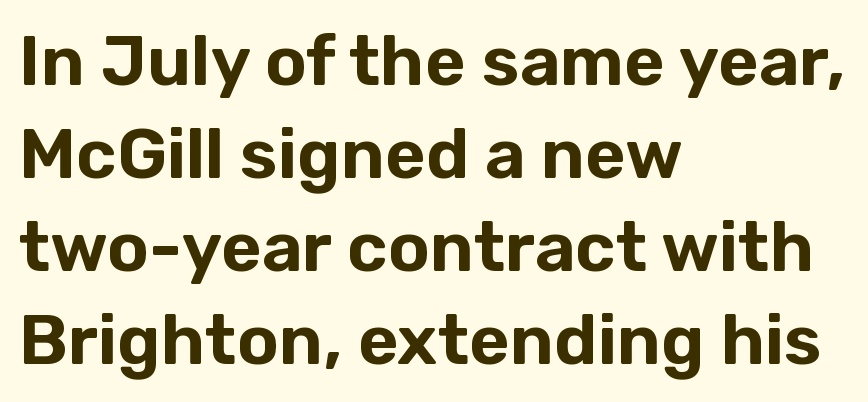
Q: Is the text italic (slanted)? A: No, it is upright.
Q: Is the typeface a serif or a sans-serif typeface? A: Sans-serif.
Q: Is the text underlined? A: No.
Q: How is the paragraph aligned? A: Left-aligned.
Q: Is the spacing between letters normal or unusually wide? A: Normal.
Q: Is the spacing between lines tight, normal or loose? A: Normal.
Q: Width (condensed, normal, or wide)? A: Normal.
Q: Stroke contrast? A: Low.
Q: x-height? A: Medium.
Q: Monospaced? A: No.
